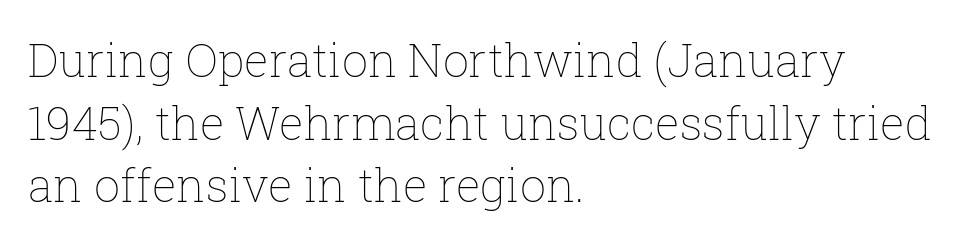
Q: Is the text bold? A: No.
Q: Is the text italic (slanted)? A: No, it is upright.
Q: Is the text underlined? A: No.
Q: How is the paragraph aligned? A: Left-aligned.
Q: Is the spacing between letters normal or unusually wide? A: Normal.
Q: Is the spacing between lines tight, normal or loose? A: Normal.
Q: Width (condensed, normal, or wide)? A: Normal.
Q: Stroke contrast? A: Low.
Q: x-height? A: Medium.
Q: Monospaced? A: No.
